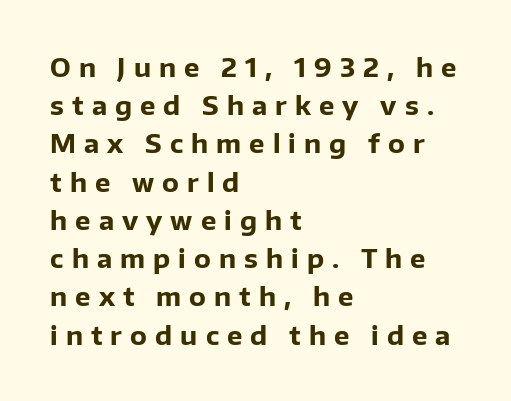
{"italic": "no", "bold": "yes", "underline": "no", "align": "left", "line_spacing": "normal", "line_spacing_ratio": 1.47, "letter_spacing": "wide", "letter_spacing_em": 0.31, "glyph_px": 26}
